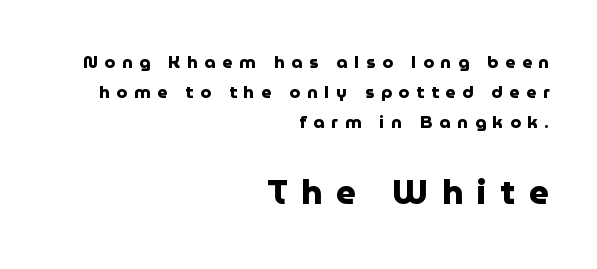
The image shows 34 px heavy sans-serif type, upright; set right-aligned, line spacing 1.77x, unusually wide letter spacing (+0.41 em), not underlined; the second (bottom) block is 2.0x larger; low stroke contrast and a medium x-height.
